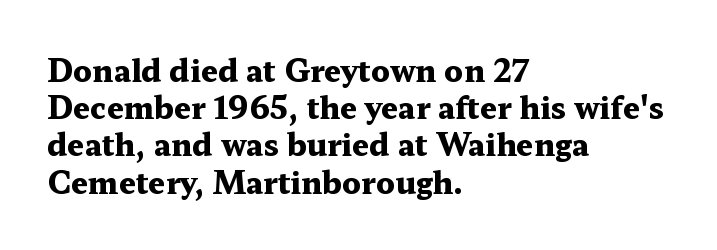
Q: Is the text bold? A: Yes.
Q: Is the text italic (slanted)? A: No, it is upright.
Q: Is the typeface a serif or a sans-serif typeface? A: Serif.
Q: Is the text underlined? A: No.
Q: How is the paragraph aligned? A: Left-aligned.
Q: Is the spacing between letters normal or unusually wide? A: Normal.
Q: Width (condensed, normal, or wide)? A: Wide.
Q: Stroke contrast? A: Medium.
Q: x-height? A: Medium.
Q: Monospaced? A: No.
